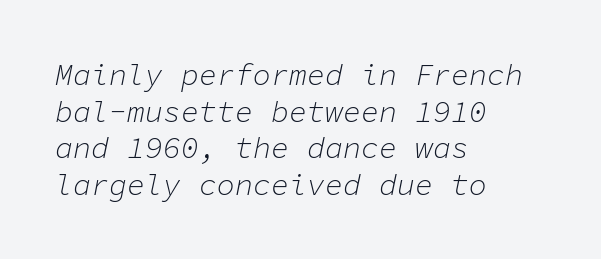
The image shows 30 px light type, italic (leaning right), monospaced; set left-aligned, line spacing 1.22x, normal letter spacing, not underlined; low stroke contrast and a medium x-height.
